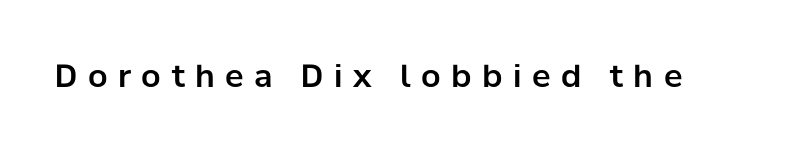
The image shows 31 px sans-serif type, upright; set unusually wide letter spacing (+0.34 em), not underlined; low stroke contrast and a medium x-height.
